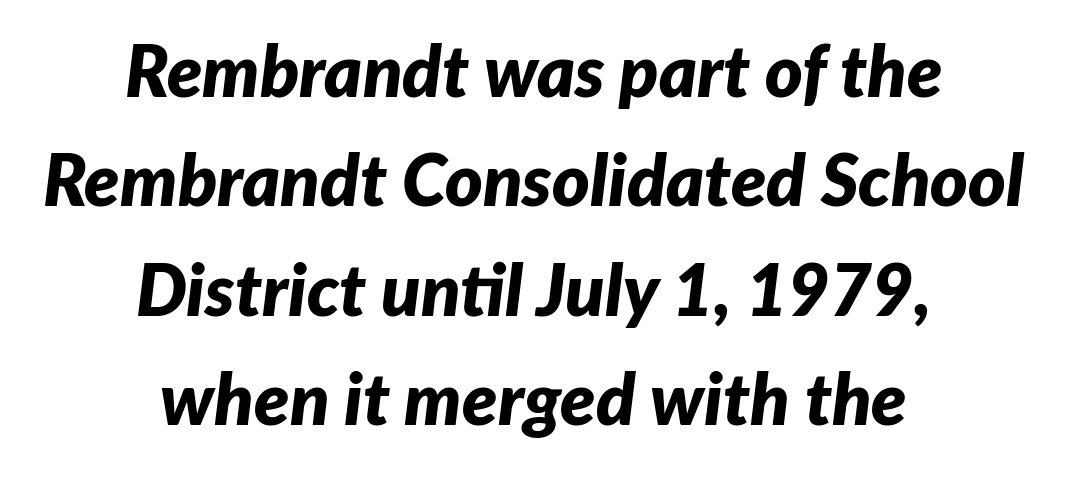
Q: Is the text bold? A: Yes.
Q: Is the text italic (slanted)? A: Yes, it leans right by about 7 degrees.
Q: Is the text underlined? A: No.
Q: How is the paragraph aligned? A: Centered.
Q: Is the spacing between letters normal or unusually wide? A: Normal.
Q: Is the spacing between lines tight, normal or loose? A: Normal.
Q: Width (condensed, normal, or wide)? A: Normal.
Q: Stroke contrast? A: Low.
Q: x-height? A: Medium.
Q: Monospaced? A: No.
